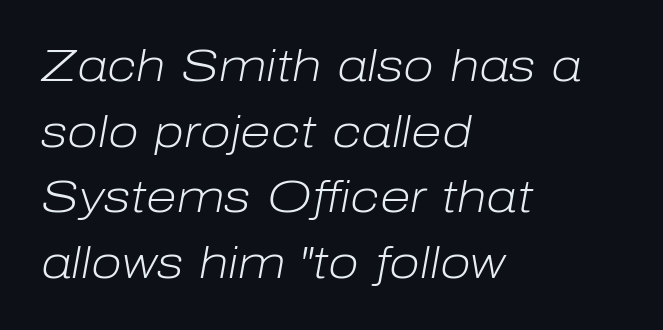
{"italic": "yes", "lean": "right", "slant_degrees": 10, "bold": "no", "weight": "light", "width": "normal", "stroke_contrast": "low", "x_height": "medium", "monospaced": "no", "underline": "no", "align": "left", "line_spacing": "normal", "line_spacing_ratio": 1.46, "letter_spacing": "normal", "letter_spacing_em": 0.0, "glyph_px": 45}
